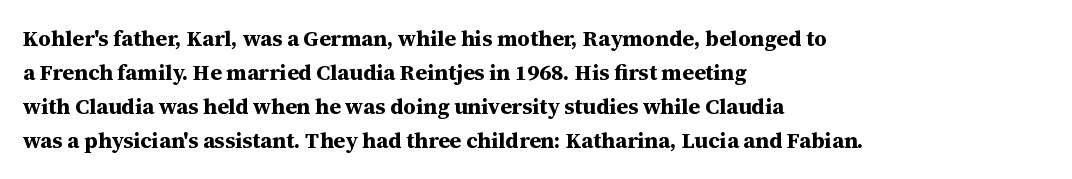
The lettering holds an erect, upright posture throughout. No word sits above an underline. Thick stems and heavy bowls — unmistakably bold. How are the letters spaced? Ordinarily, with no added tracking. Line beginnings align vertically; line endings do not.
